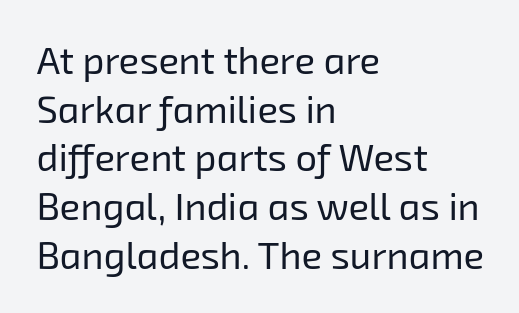
{"serif": "no", "bold": "no", "weight": "regular", "width": "normal", "stroke_contrast": "low", "x_height": "medium", "monospaced": "no", "underline": "no", "align": "left", "line_spacing": "normal", "line_spacing_ratio": 1.28, "letter_spacing": "normal", "letter_spacing_em": 0.0, "glyph_px": 38}
